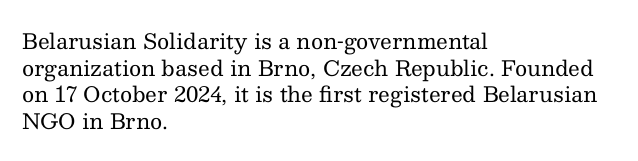
Q: Is the text bold? A: No.
Q: Is the text italic (slanted)? A: No, it is upright.
Q: Is the text underlined? A: No.
Q: How is the paragraph aligned? A: Left-aligned.
Q: Is the spacing between letters normal or unusually wide? A: Normal.
Q: Is the spacing between lines tight, normal or loose? A: Normal.
